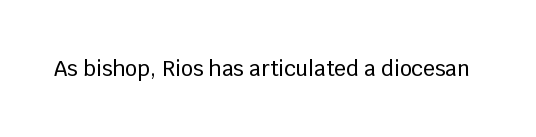
Q: Is the text italic (slanted)? A: No, it is upright.
Q: Is the text underlined? A: No.
Q: Is the spacing between letters normal or unusually wide? A: Normal.
